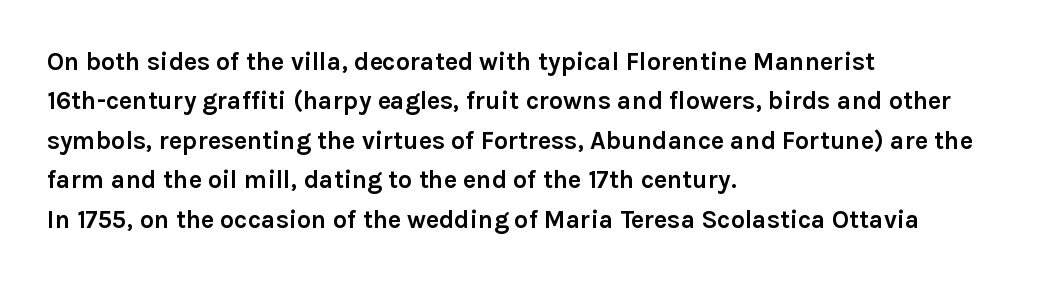
The image shows 25 px bold type, upright; set left-aligned, normal line spacing (1.58x), normal letter spacing, not underlined.
